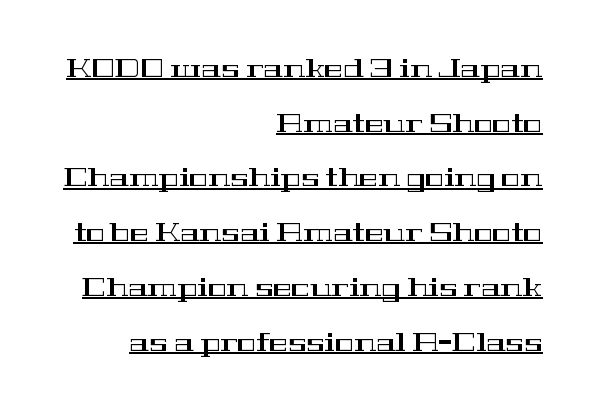
{"italic": "no", "underline": "yes", "align": "right", "line_spacing": "loose", "line_spacing_ratio": 2.19, "letter_spacing": "normal", "letter_spacing_em": 0.0, "glyph_px": 25}
